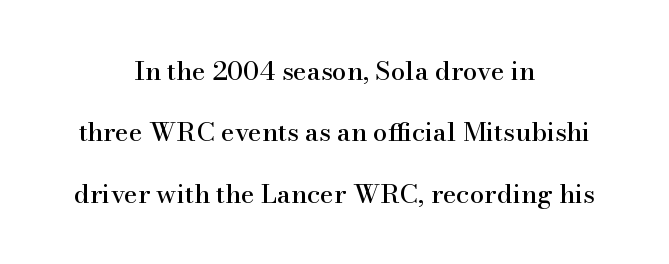
The image shows 26 px text type, upright; set centered, loose line spacing (2.36x), normal letter spacing, not underlined.
